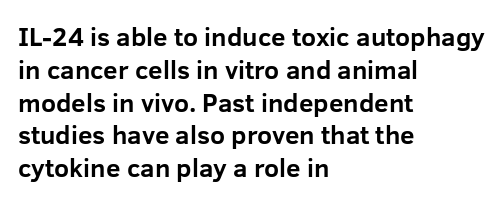
{"italic": "no", "bold": "yes", "underline": "no", "align": "left", "line_spacing": "normal", "line_spacing_ratio": 1.26, "letter_spacing": "normal", "letter_spacing_em": 0.0, "glyph_px": 26}
